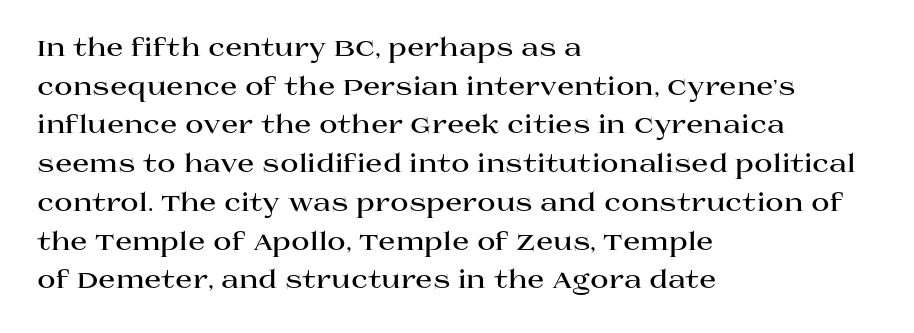
Q: Is the text bold? A: Yes.
Q: Is the text italic (slanted)? A: No, it is upright.
Q: Is the text underlined? A: No.
Q: How is the paragraph aligned? A: Left-aligned.
Q: Is the spacing between letters normal or unusually wide? A: Normal.
Q: Is the spacing between lines tight, normal or loose? A: Normal.
